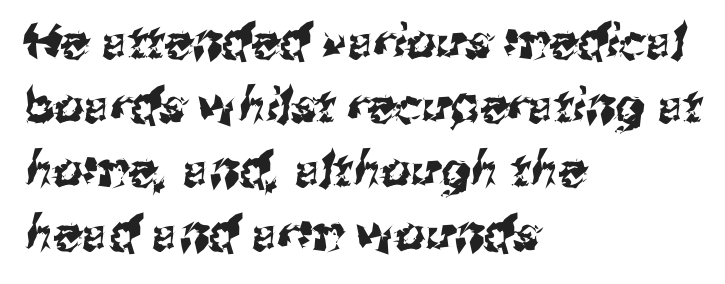
{"serif": "no", "width": "normal", "stroke_contrast": "medium", "x_height": "medium", "monospaced": "no", "underline": "no", "align": "left", "line_spacing": "normal", "line_spacing_ratio": 1.36, "letter_spacing": "normal", "letter_spacing_em": 0.0, "glyph_px": 47}
